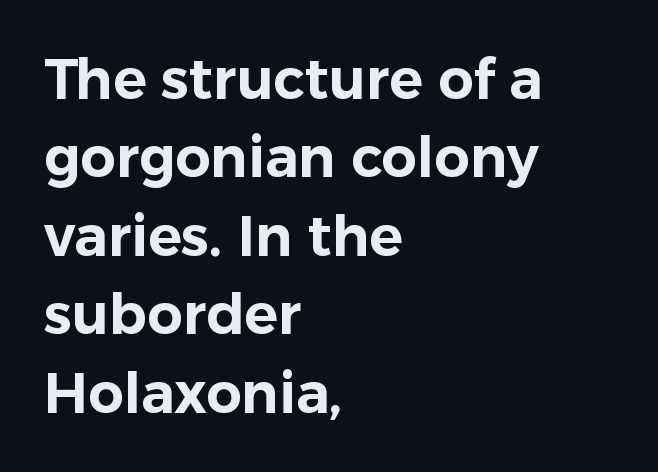
The image shows 56 px sans-serif type, upright; set left-aligned, normal line spacing (1.4x), normal letter spacing, not underlined; low stroke contrast and a medium x-height.
